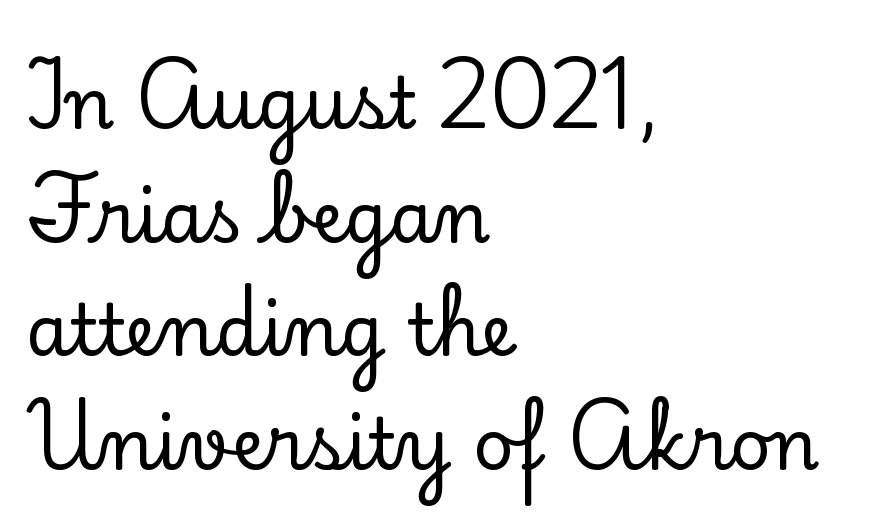
The image shows 71 px serif type, upright; set left-aligned, normal line spacing (1.6x), normal letter spacing, not underlined; low stroke contrast and a small x-height.
